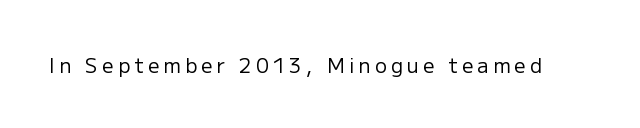
Tall strokes in this sample are plumb rather than angled. Loose tracking; the words dissolve into strings of separated letters. Stroke mass is kept to a normal reading level or below. Glance below the letters and you will spot only blank space.
